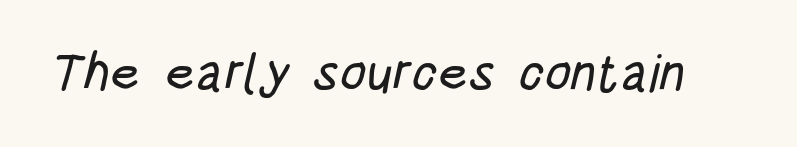
The image shows 52 px condensed sans-serif type; set normal letter spacing, not underlined; low stroke contrast and a large x-height.
